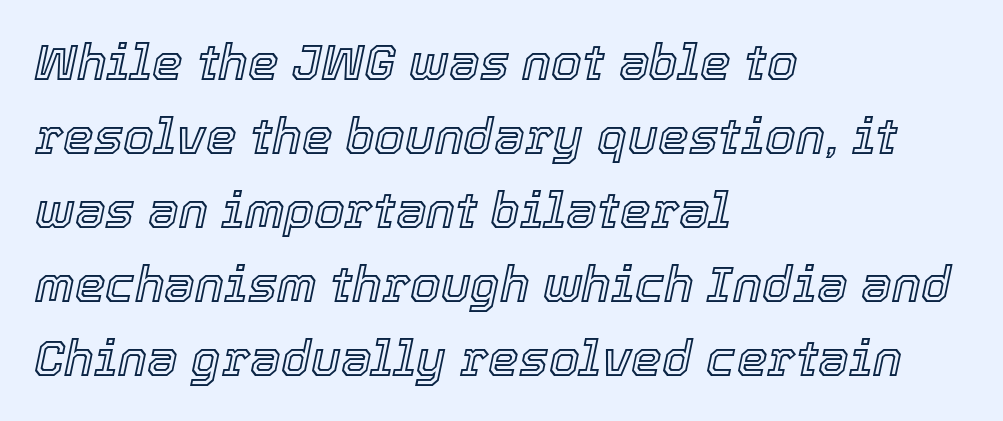
The image shows 49 px text type, italic (leaning right); set left-aligned, normal line spacing (1.51x), normal letter spacing, not underlined; a medium x-height.
